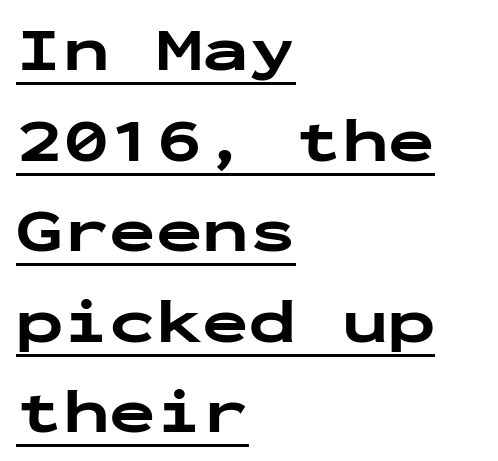
{"serif": "no", "italic": "no", "bold": "yes", "weight": "bold", "width": "wide", "stroke_contrast": "low", "x_height": "medium", "monospaced": "yes", "underline": "yes", "align": "left", "line_spacing": "normal", "line_spacing_ratio": 1.46, "letter_spacing": "normal", "letter_spacing_em": 0.0, "glyph_px": 62}
